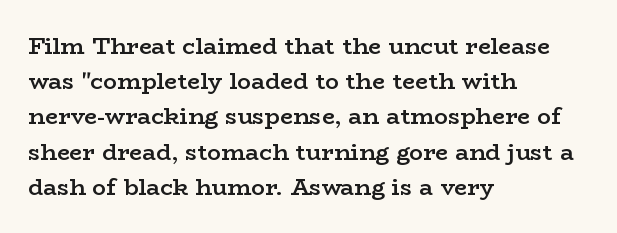
The image shows 23 px text type, upright; set left-aligned, normal line spacing (1.53x), normal letter spacing, not underlined.
